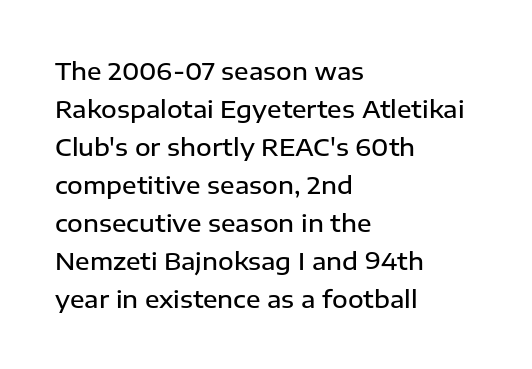
{"italic": "no", "bold": "semi", "underline": "no", "align": "left", "line_spacing": "normal", "line_spacing_ratio": 1.58, "letter_spacing": "normal", "letter_spacing_em": 0.0, "glyph_px": 24}
